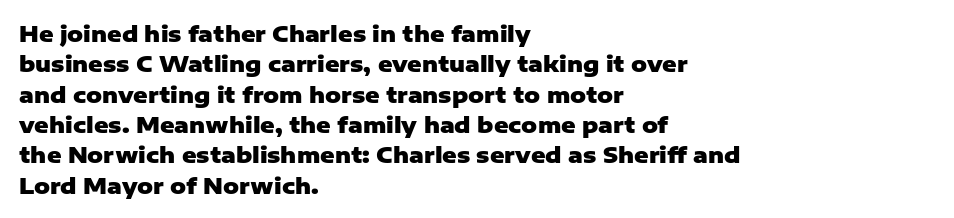
Q: Is the text bold? A: Yes.
Q: Is the text italic (slanted)? A: No, it is upright.
Q: Is the text underlined? A: No.
Q: How is the paragraph aligned? A: Left-aligned.
Q: Is the spacing between letters normal or unusually wide? A: Normal.
Q: Is the spacing between lines tight, normal or loose? A: Normal.
